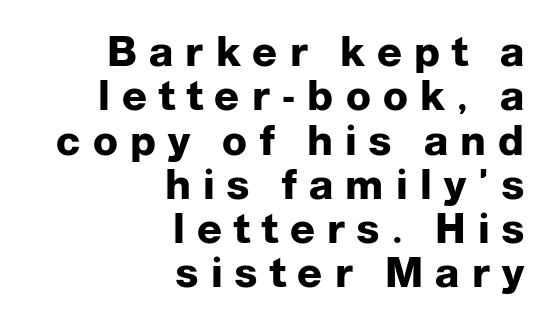
Q: Is the text bold? A: Yes.
Q: Is the text italic (slanted)? A: No, it is upright.
Q: Is the typeface a serif or a sans-serif typeface? A: Sans-serif.
Q: Is the text underlined? A: No.
Q: How is the paragraph aligned? A: Right-aligned.
Q: Is the spacing between letters normal or unusually wide? A: Unusually wide.
Q: Is the spacing between lines tight, normal or loose? A: Tight.
Q: Width (condensed, normal, or wide)? A: Normal.
Q: Stroke contrast? A: Low.
Q: x-height? A: Medium.
Q: Monospaced? A: No.
